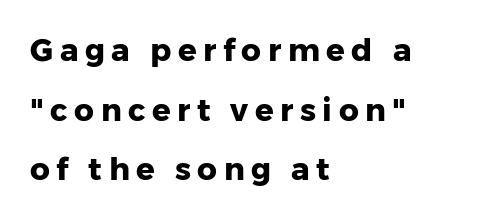
The image shows 31 px heavy sans-serif type, upright; set left-aligned, loose line spacing (1.92x), unusually wide letter spacing (+0.21 em), not underlined; low stroke contrast and a medium x-height.
